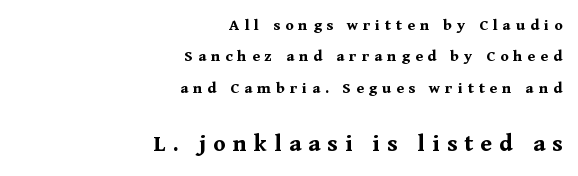
Students, note that the glyphs here are deliberately spaced far apart. As a designer I'd log this as weight 700, bold. In CSS terms this would be text-align: right. No word sits above an underline. Type size steps up from the first block to the second.
